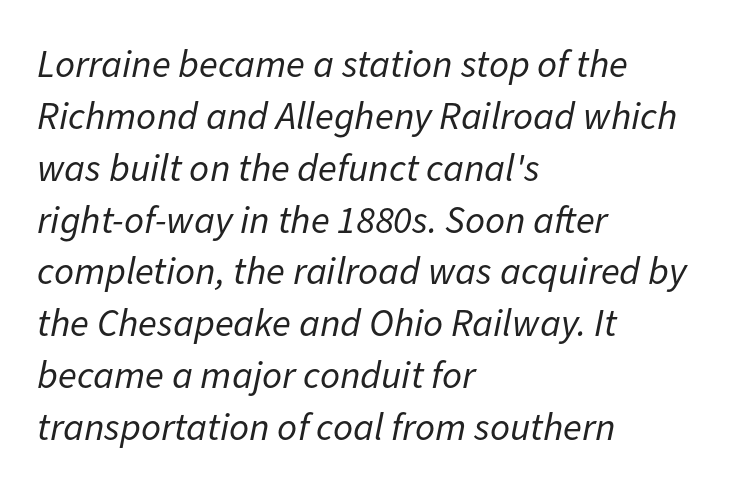
The specimen omits any rule beneath the text block's lines. This is not heavy type; no bold has been used. All the whitespace from short lines collects on the right. The face used here is proportionally spaced, like ordinary book or web type.
